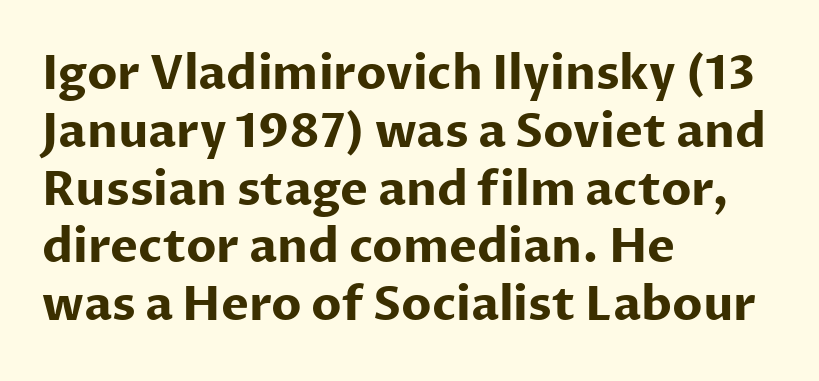
Rule under the text: the space is simply empty. This rendering uses left alignment, leaving the right contour irregular. The letters stand straight up with perfectly vertical stems. Looks like regular typesetting: each glyph gets only the width it needs.
